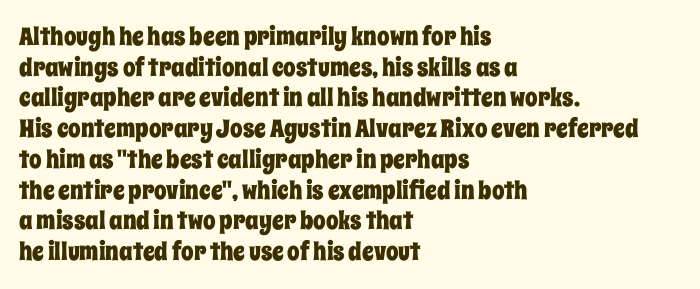
The image shows 25 px text type, upright; set left-aligned, line spacing 1.23x, normal letter spacing, not underlined.
